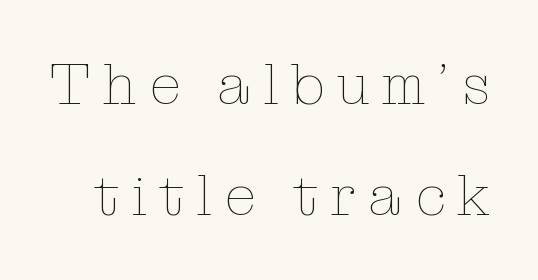
The image shows 58 px thin type, upright; set loose line spacing (1.91x), unusually wide letter spacing (+0.21 em), not underlined; low stroke contrast and a medium x-height.
